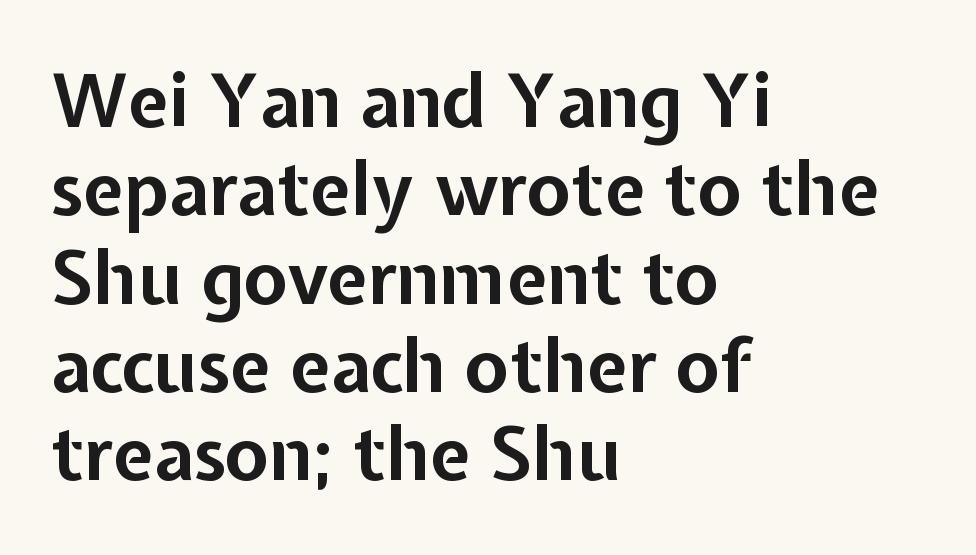
{"serif": "no", "italic": "no", "bold": "yes", "weight": "bold", "width": "normal", "stroke_contrast": "low", "x_height": "medium", "monospaced": "no", "underline": "no", "align": "left", "line_spacing_ratio": 1.21, "letter_spacing": "normal", "letter_spacing_em": 0.0, "glyph_px": 73}
